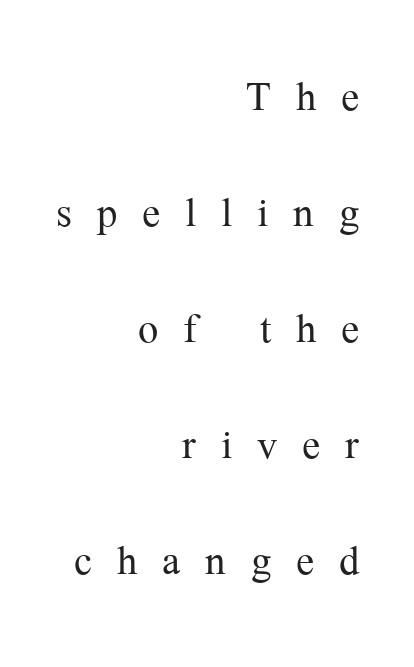
The setting favours the right margin, as signatures and pull-quotes sometimes do. You could not count columns in this text — the font is proportionally spaced. Unbolded letterforms with no extra heft. Compared with typical paragraphs, the rows here are farther apart. There is plenty of visible air inserted between adjacent glyphs. Italic: no, the glyphs are upright roman.
